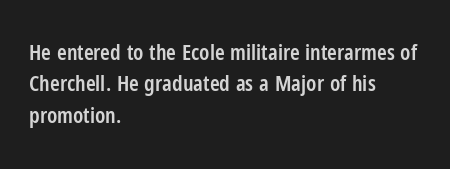
{"italic": "no", "bold": "semi", "underline": "no", "align": "left", "line_spacing": "normal", "line_spacing_ratio": 1.43, "letter_spacing": "normal", "letter_spacing_em": 0.0, "glyph_px": 22}
